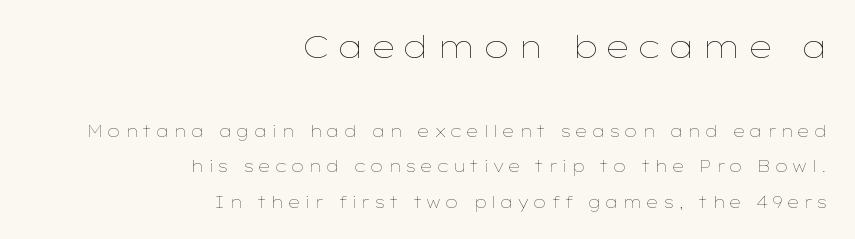
The letters are spread apart with noticeably loose tracking. Italic: no, the glyphs are upright roman. A light-to-regular cut is what we see here. The lines are spread far apart with generous leading.
